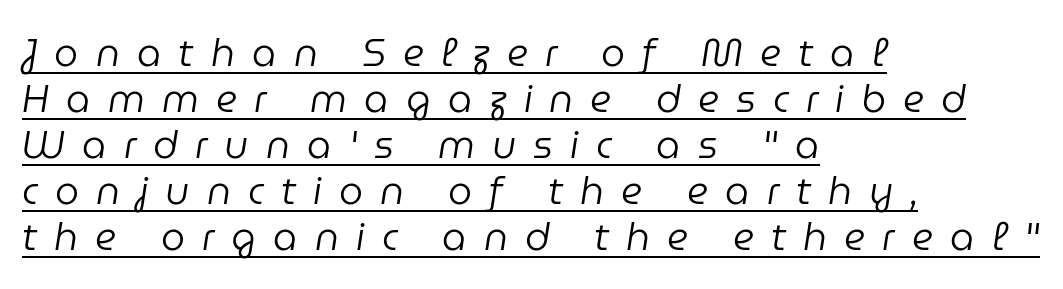
{"italic": "yes", "lean": "right", "slant_degrees": 9, "bold": "no", "weight": "regular", "width": "normal", "stroke_contrast": "low", "x_height": "medium", "monospaced": "no", "underline": "yes", "align": "left", "line_spacing_ratio": 1.21, "letter_spacing": "wide", "letter_spacing_em": 0.45, "glyph_px": 38}
